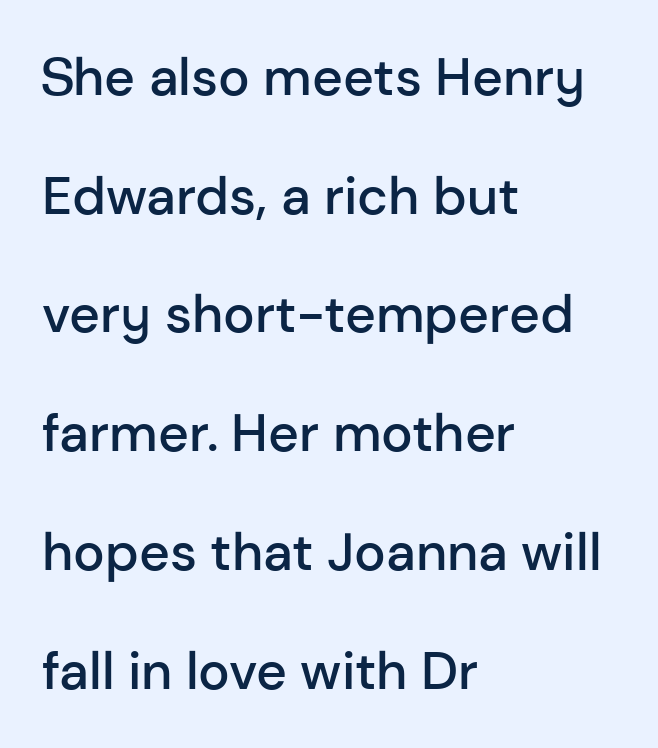
The image shows 53 px semibold sans-serif type, upright; set left-aligned, loose line spacing (2.24x), normal letter spacing, not underlined; low stroke contrast and a medium x-height.
